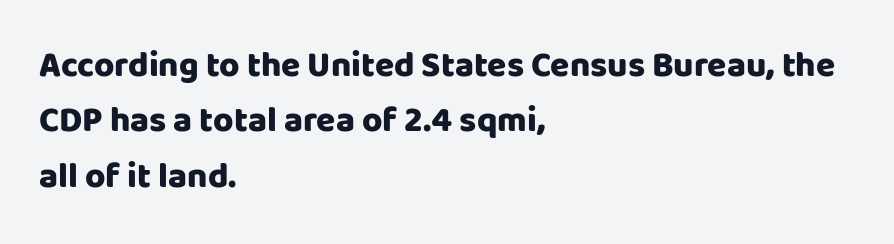
Look at the tracking — it's just the regular setting, nothing added. The face used here is proportionally spaced, like ordinary book or web type. The font family rendered here belongs to the sans-serif group. Heavy, bold letterforms.
